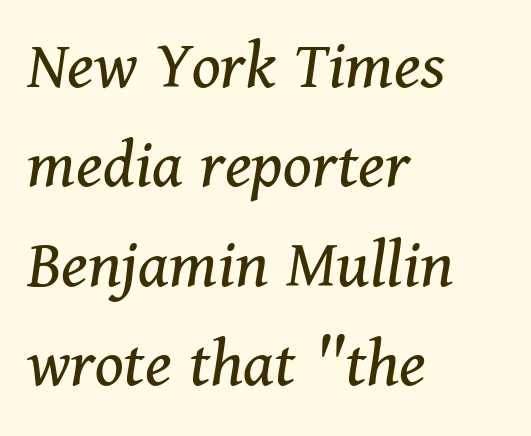
{"serif": "yes", "italic": "yes", "lean": "right", "slant_degrees": 11, "bold": "no", "weight": "regular", "width": "normal", "stroke_contrast": "medium", "x_height": "medium", "monospaced": "no", "underline": "no", "align": "left", "line_spacing": "normal", "line_spacing_ratio": 1.38, "letter_spacing": "normal", "letter_spacing_em": 0.0, "glyph_px": 72}
